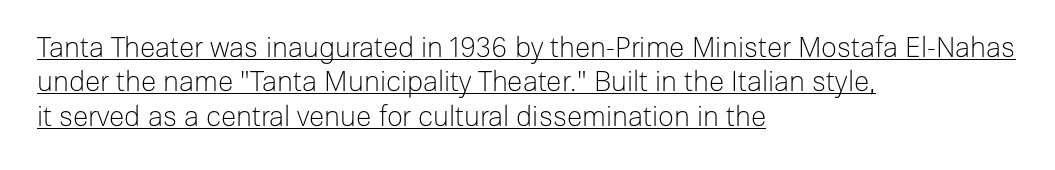
{"serif": "no", "italic": "no", "bold": "no", "weight": "light", "width": "normal", "stroke_contrast": "low", "x_height": "medium", "monospaced": "no", "underline": "yes", "align": "left", "line_spacing_ratio": 1.23, "letter_spacing": "normal", "letter_spacing_em": 0.0, "glyph_px": 28}
